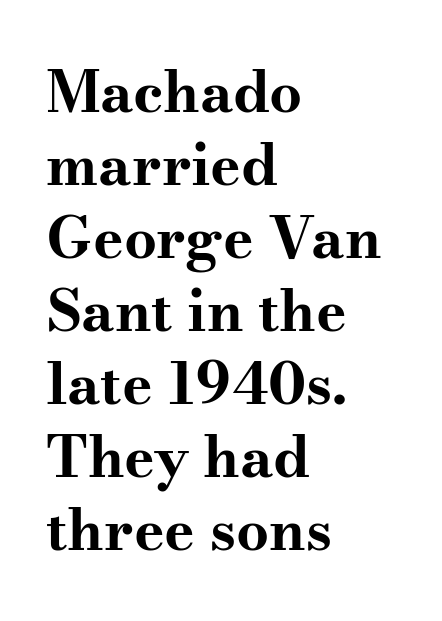
{"serif": "yes", "italic": "no", "bold": "yes", "weight": "bold", "width": "wide", "stroke_contrast": "medium", "x_height": "small", "monospaced": "no", "underline": "no", "align": "left", "line_spacing": "normal", "line_spacing_ratio": 1.26, "letter_spacing": "normal", "letter_spacing_em": 0.0, "glyph_px": 58}
